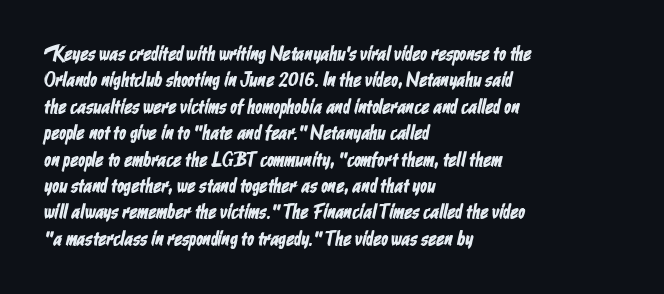
{"underline": "no", "align": "left", "line_spacing": "normal", "line_spacing_ratio": 1.32, "letter_spacing": "normal", "letter_spacing_em": 0.0, "glyph_px": 20}
